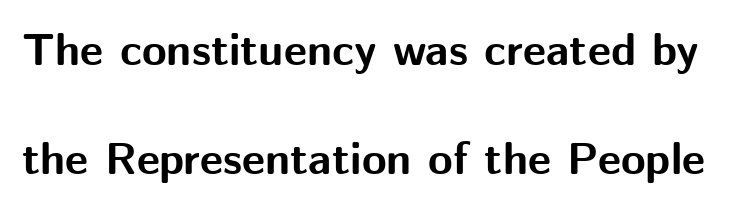
Note the varied advance widths — an 'i' is clearly narrower than an 'm'. The typeface chosen for these lines omits serifs. A great deal of white space separates one row of letters from the next. Anything drawn beneath the words? Only blank space. The letters sit at their default tracking, neither squeezed nor spread. This is heavy type, rendered in bold.
